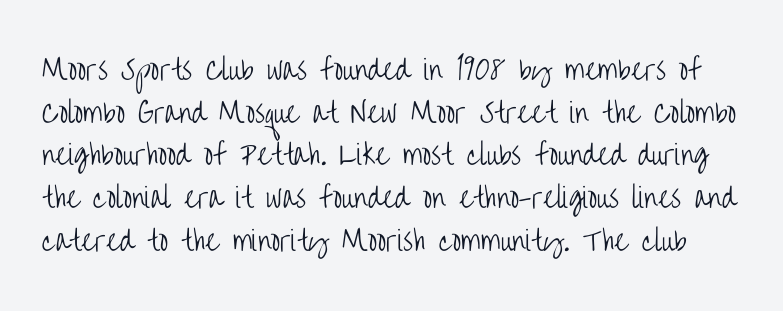
Q: Is the text bold? A: No.
Q: Is the text italic (slanted)? A: No, it is upright.
Q: Is the text underlined? A: No.
Q: Is the spacing between letters normal or unusually wide? A: Normal.
Q: Is the spacing between lines tight, normal or loose? A: Normal.
